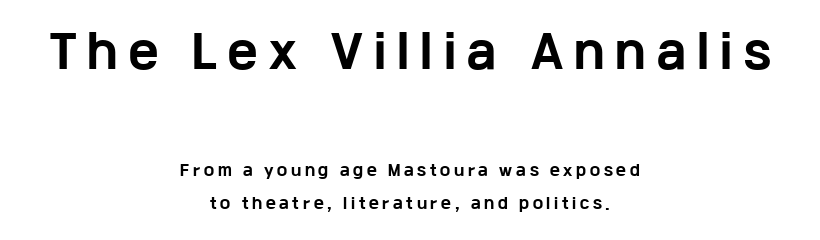
The image shows 45 px bold, wide sans-serif type, upright; set centered, loose line spacing (2.2x), unusually wide letter spacing (+0.25 em), not underlined; the first (top) block is 3.0x larger; low stroke contrast and a medium x-height.
